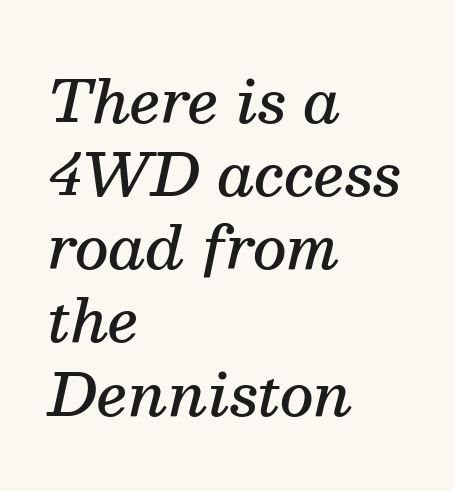
Q: Is the text bold? A: Semi-bold.
Q: Is the text italic (slanted)? A: Yes, it leans right by about 13 degrees.
Q: Is the typeface a serif or a sans-serif typeface? A: Serif.
Q: Is the text underlined? A: No.
Q: How is the paragraph aligned? A: Left-aligned.
Q: Is the spacing between letters normal or unusually wide? A: Normal.
Q: Width (condensed, normal, or wide)? A: Normal.
Q: Stroke contrast? A: Medium.
Q: x-height? A: Medium.
Q: Monospaced? A: No.
